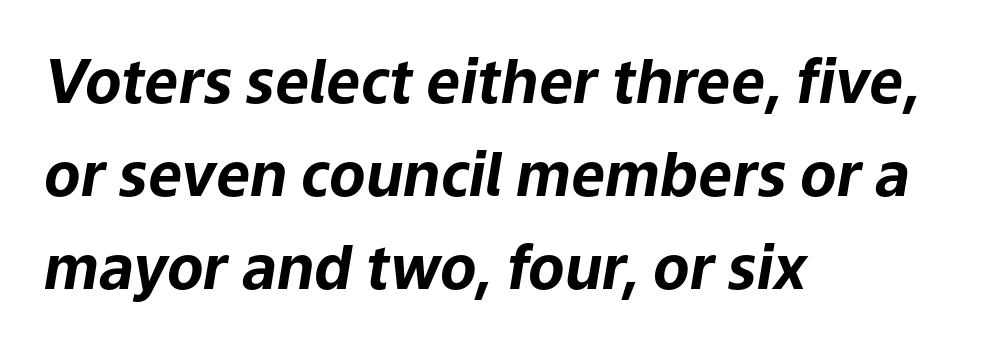
The image shows 60 px bold type, italic (leaning right); set left-aligned, normal line spacing (1.55x), normal letter spacing, not underlined; low stroke contrast and a medium x-height.
